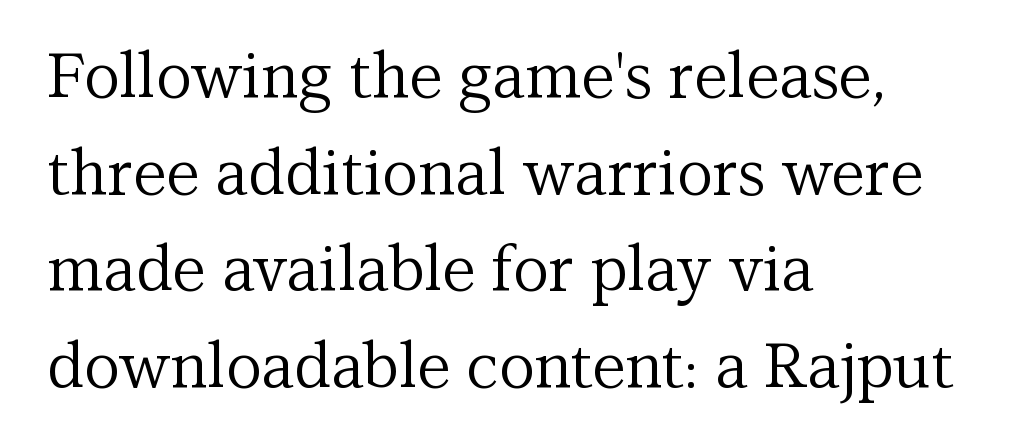
The type is set solid horizontally, with unmodified tracking. Every character sits straight up, as roman type does. This sample has the flowing, uneven cadence of proportional lettering. The line-height multiplier appears to be the usual default. No extra ink here — the face is not bold. Font category for this specimen: serif.
